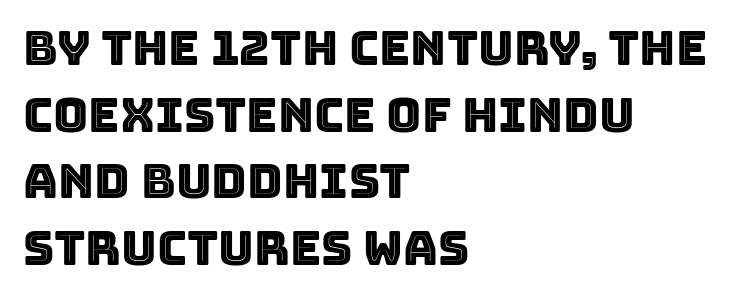
{"italic": "no", "width": "normal", "x_height": "large", "monospaced": "no", "underline": "no", "align": "left", "line_spacing": "normal", "line_spacing_ratio": 1.39, "letter_spacing": "normal", "letter_spacing_em": 0.0, "glyph_px": 48}
